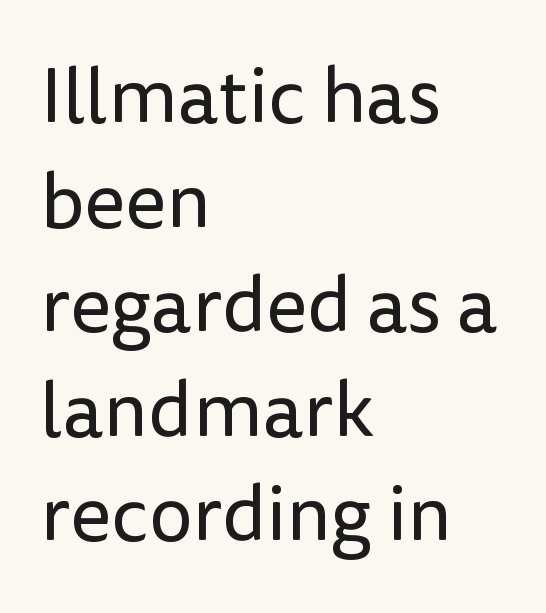
The image shows 78 px regular-weight sans-serif type, upright; set left-aligned, normal line spacing (1.34x), normal letter spacing, not underlined; low stroke contrast and a medium x-height.
